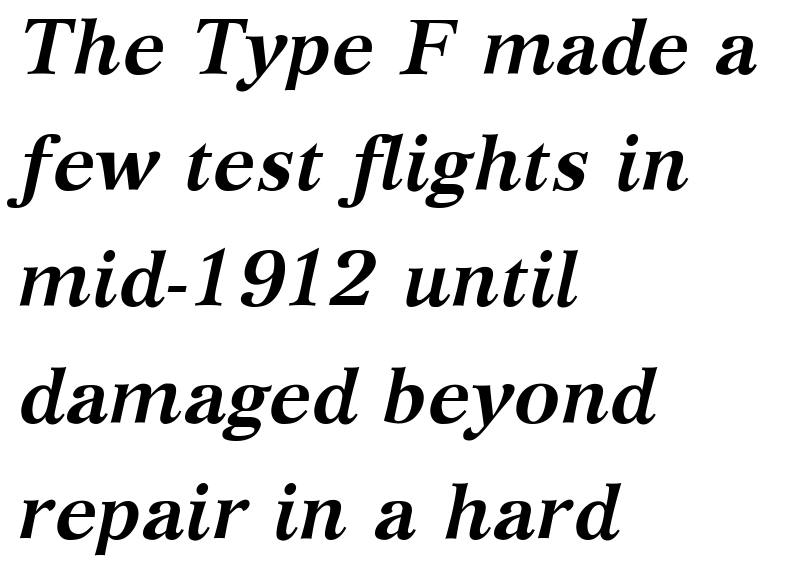
The image shows 78 px semibold serif type, italic (leaning right); set left-aligned, normal line spacing (1.49x), normal letter spacing, not underlined; medium stroke contrast and a medium x-height.
